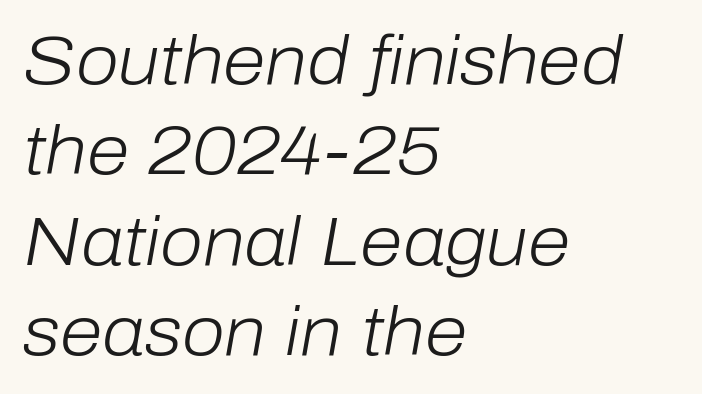
The gaps between neighbouring characters are ordinary and unremarkable. In terms of posture, this sample is oblique. Looks like regular typesetting: each glyph gets only the width it needs. No letter is thick-stroked: the sample isn't bold. Each new line begins a customary step beneath the previous one.
